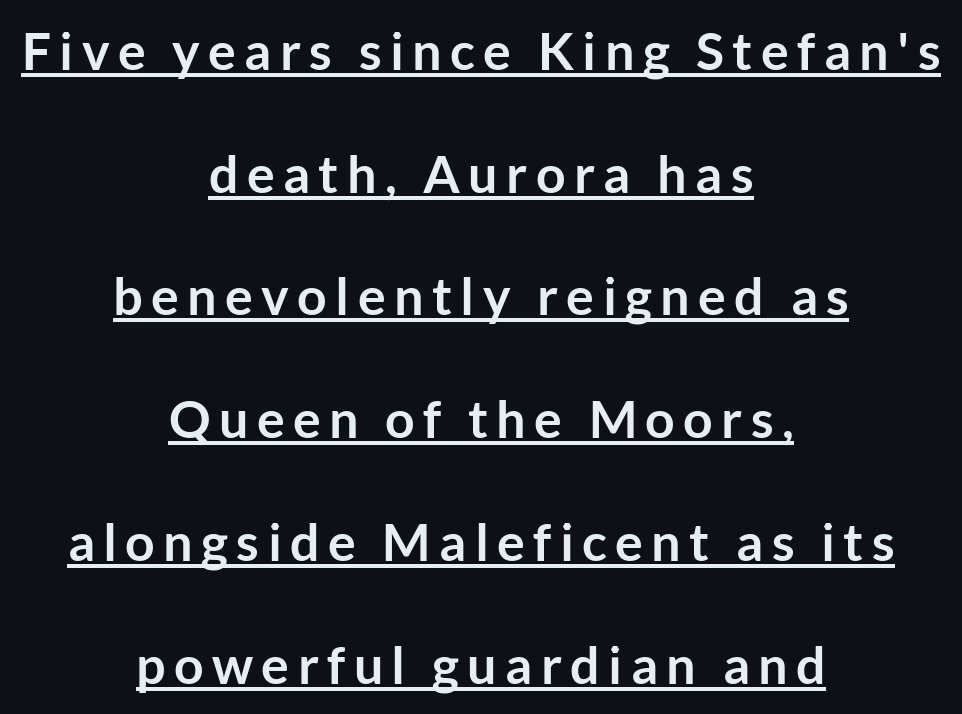
Italic: no, the glyphs are upright roman. The rendering uses natural spacing where letterforms have individual widths. Summary of vertical rhythm: relaxed, with wide interline spacing. How heavy is the stroke? Heavy — this is a bold. The words here are underlined. Typeset on center — no edge is straight.
